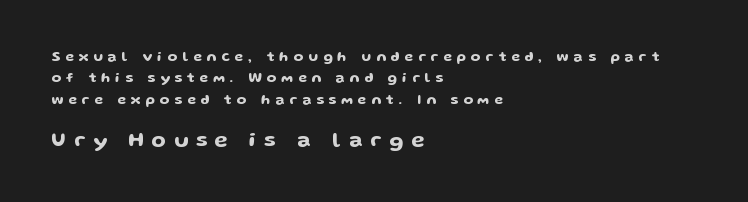
{"italic": "no", "underline": "no", "align": "left", "line_spacing": "normal", "line_spacing_ratio": 1.52, "letter_spacing": "wide", "letter_spacing_em": 0.36, "larger_block": "second", "size_ratio": 1.5, "glyph_px": 21}
